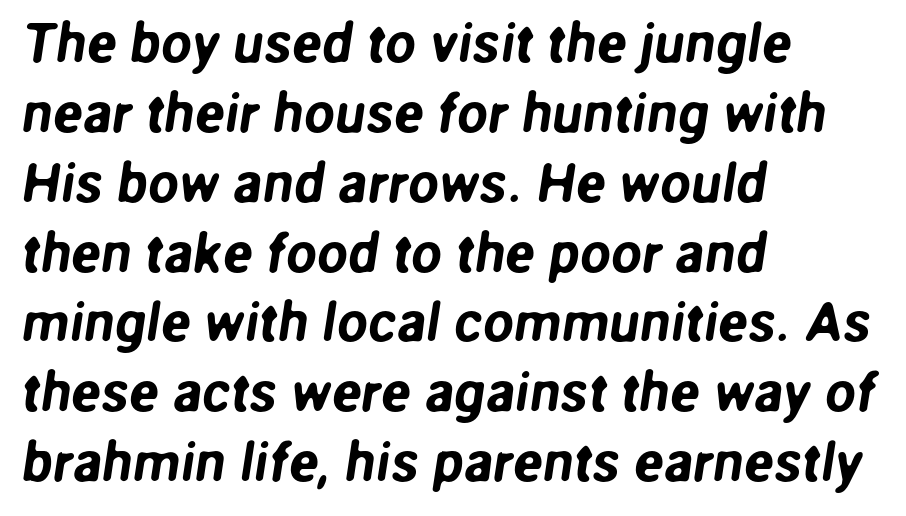
The image shows 55 px sans-serif type; set left-aligned, normal line spacing (1.27x), normal letter spacing, not underlined; low stroke contrast and a medium x-height.
